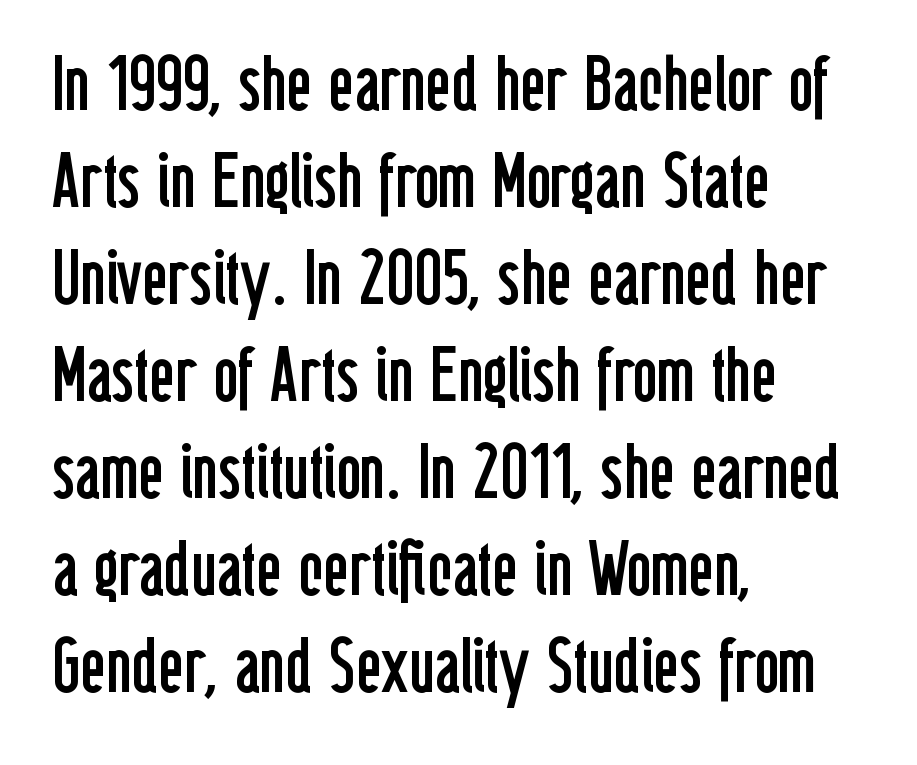
A normal amount of white space separates one row of letters from the next. Ordinary non-slanted type is in use. The letters look calm and open, with moderate or lighter stems. Each letter's strokes conclude bluntly, with no projecting serifs. Every row of glyphs begins at an identical x-position on the left.
